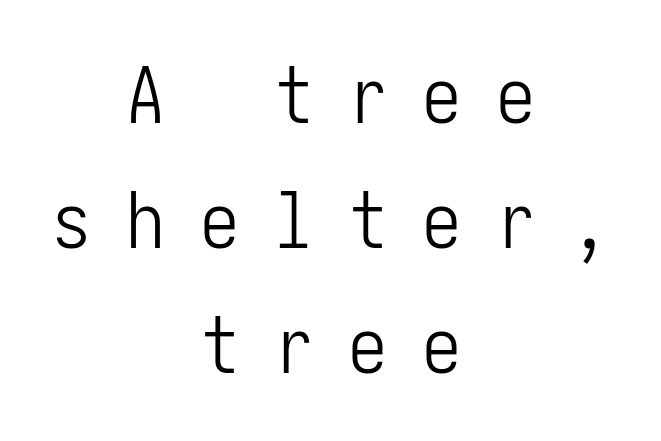
{"serif": "no", "italic": "no", "bold": "no", "weight": "light", "width": "condensed", "stroke_contrast": "low", "x_height": "medium", "underline": "no", "align": "center", "line_spacing": "normal", "line_spacing_ratio": 1.6, "letter_spacing": "wide", "letter_spacing_em": 0.45, "glyph_px": 78}
